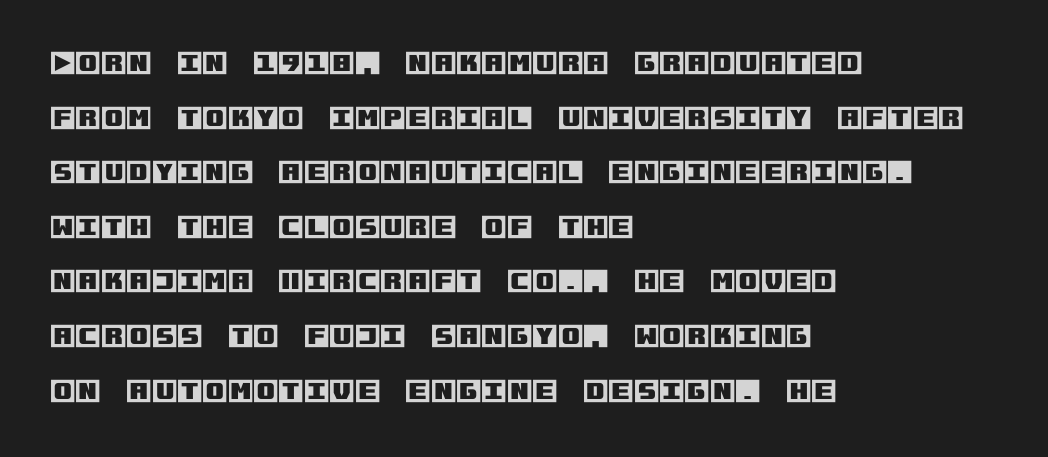
Q: Is the text italic (slanted)? A: No, it is upright.
Q: Is the text underlined? A: No.
Q: How is the paragraph aligned? A: Left-aligned.
Q: Is the spacing between letters normal or unusually wide? A: Normal.
Q: Is the spacing between lines tight, normal or loose? A: Loose.
